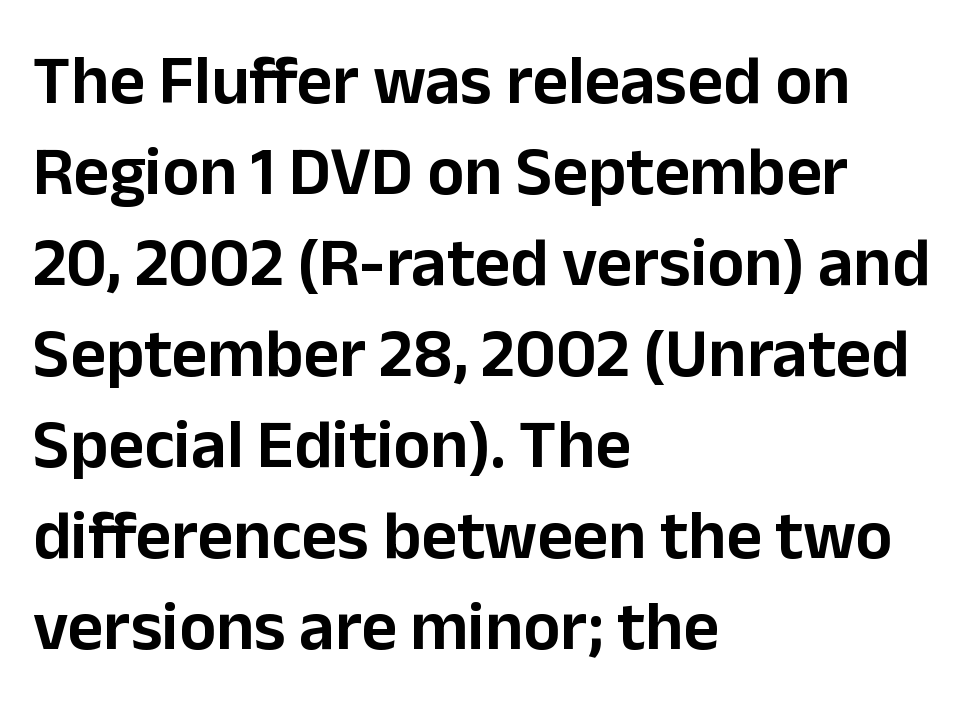
{"serif": "no", "italic": "no", "width": "normal", "stroke_contrast": "low", "x_height": "medium", "monospaced": "no", "underline": "no", "align": "left", "line_spacing": "normal", "line_spacing_ratio": 1.32, "letter_spacing": "normal", "letter_spacing_em": 0.0, "glyph_px": 69}
